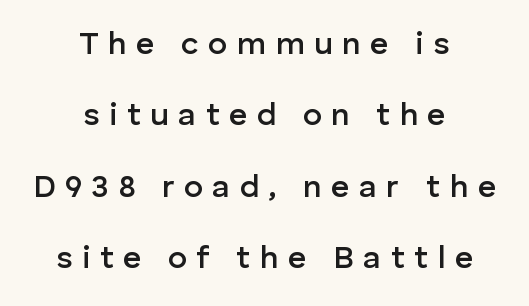
Posture: vertical. Vertical spacing — loose. Does the type have serifs? No, each stem ends abruptly. Set as a demibold, roughly 600 on the weight scale. Is this a fixed-width face? No — the glyphs have proportional, varying widths.
